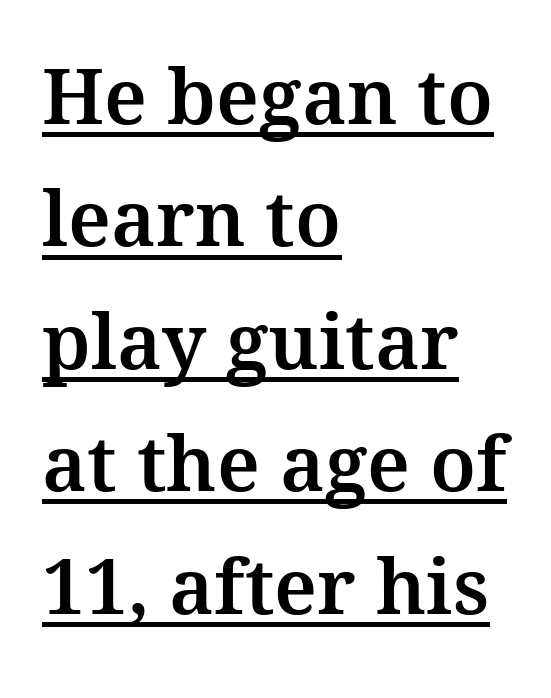
Q: Is the text italic (slanted)? A: No, it is upright.
Q: Is the typeface a serif or a sans-serif typeface? A: Serif.
Q: Is the text underlined? A: Yes.
Q: How is the paragraph aligned? A: Left-aligned.
Q: Is the spacing between letters normal or unusually wide? A: Normal.
Q: Is the spacing between lines tight, normal or loose? A: Normal.
Q: Width (condensed, normal, or wide)? A: Normal.
Q: Stroke contrast? A: Medium.
Q: x-height? A: Medium.
Q: Monospaced? A: No.
